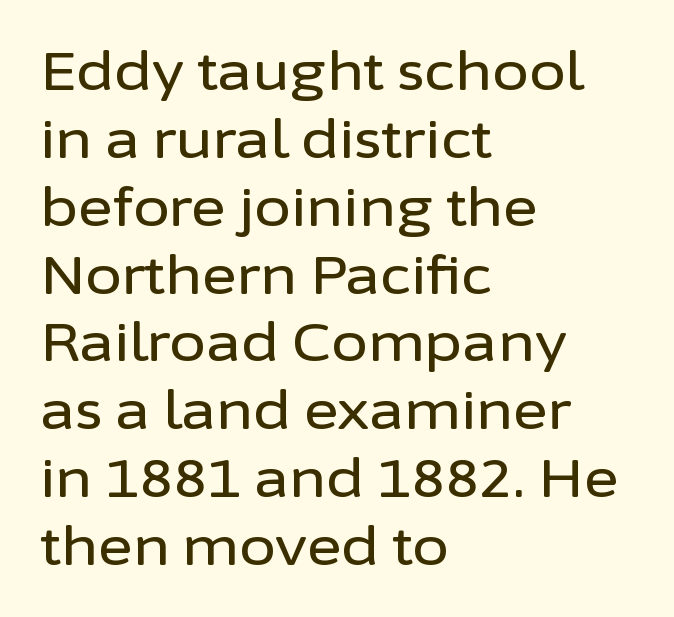
Short note: letters normally spaced. Is this a fixed-width face? No — the glyphs have proportional, varying widths. Every row of glyphs begins at an identical x-position on the left. The strip under each line holds only bare page. The block of text has a typical density, with ordinary space between rows.
